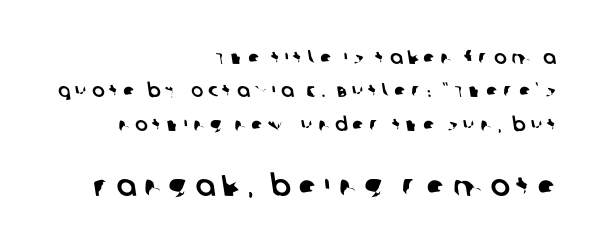
{"serif": "no", "width": "normal", "stroke_contrast": "low", "x_height": "large", "monospaced": "no", "underline": "no", "align": "right", "line_spacing_ratio": 1.76, "letter_spacing": "wide", "letter_spacing_em": 0.27, "larger_block": "second", "size_ratio": 1.53, "glyph_px": 29}
